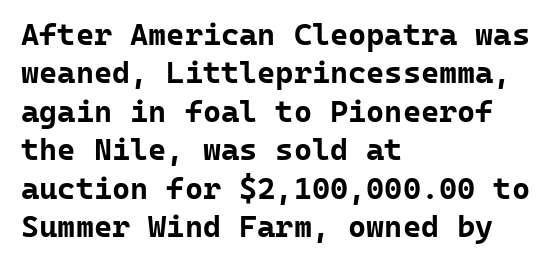
Q: Is the text bold? A: Yes.
Q: Is the text italic (slanted)? A: No, it is upright.
Q: Is the typeface a serif or a sans-serif typeface? A: Sans-serif.
Q: Is the text underlined? A: No.
Q: How is the paragraph aligned? A: Left-aligned.
Q: Is the spacing between letters normal or unusually wide? A: Normal.
Q: Width (condensed, normal, or wide)? A: Normal.
Q: Stroke contrast? A: Low.
Q: x-height? A: Medium.
Q: Monospaced? A: Yes.
